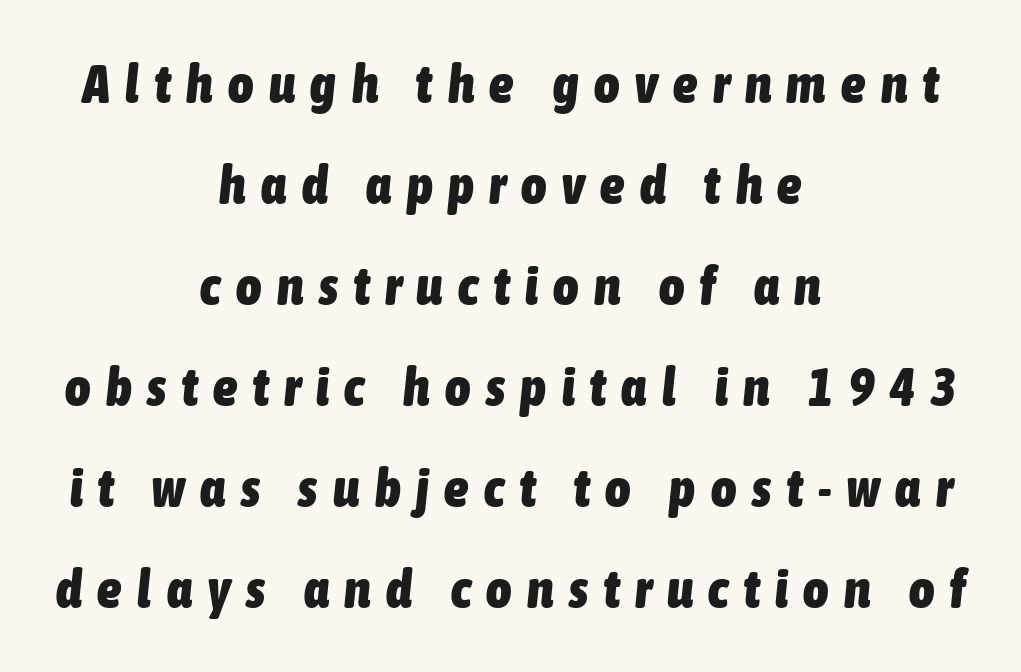
{"italic": "yes", "lean": "right", "slant_degrees": 6, "bold": "yes", "weight": "heavy", "width": "condensed", "stroke_contrast": "low", "x_height": "medium", "monospaced": "no", "underline": "no", "align": "center", "line_spacing_ratio": 1.87, "letter_spacing": "wide", "letter_spacing_em": 0.29, "glyph_px": 54}
